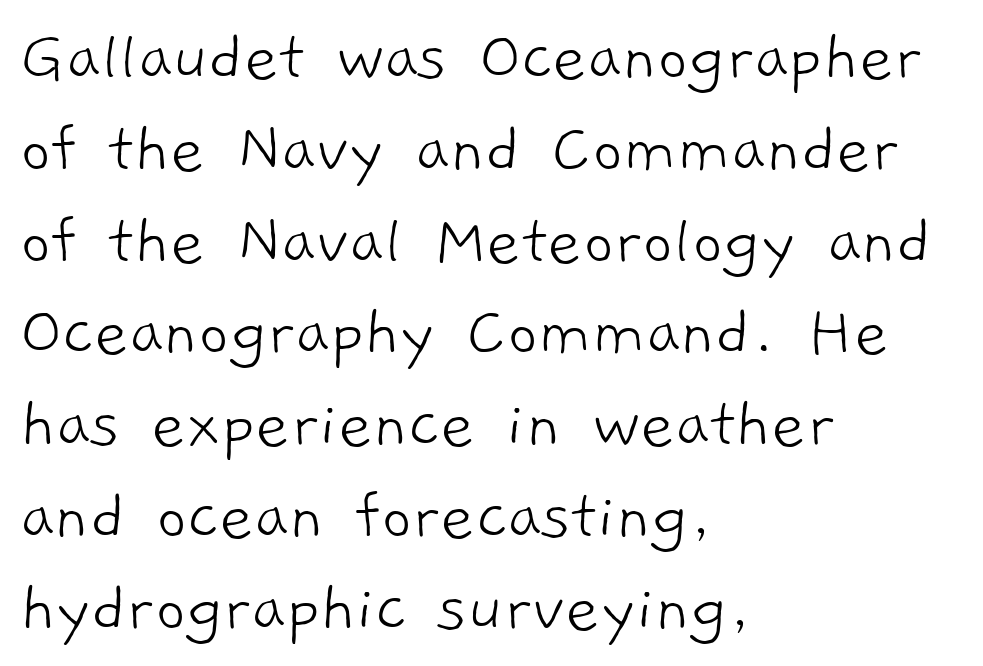
{"serif": "no", "bold": "no", "weight": "light", "width": "normal", "stroke_contrast": "low", "x_height": "medium", "monospaced": "no", "underline": "no", "align": "left", "line_spacing_ratio": 1.24, "letter_spacing": "normal", "letter_spacing_em": 0.0, "glyph_px": 74}
